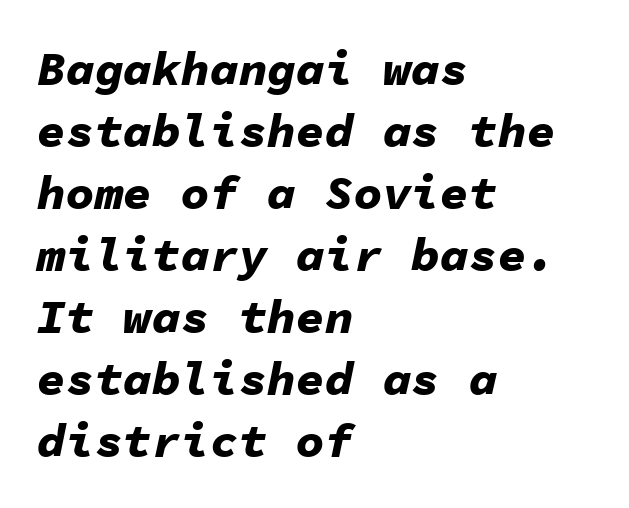
{"italic": "yes", "lean": "right", "slant_degrees": 11, "bold": "yes", "weight": "bold", "width": "normal", "stroke_contrast": "low", "x_height": "medium", "monospaced": "yes", "underline": "no", "align": "left", "line_spacing": "normal", "line_spacing_ratio": 1.29, "letter_spacing": "normal", "letter_spacing_em": 0.0, "glyph_px": 48}
